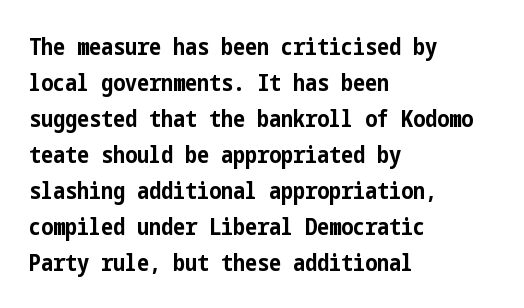
Q: Is the text bold? A: Yes.
Q: Is the text italic (slanted)? A: No, it is upright.
Q: Is the text underlined? A: No.
Q: How is the paragraph aligned? A: Left-aligned.
Q: Is the spacing between letters normal or unusually wide? A: Normal.
Q: Is the spacing between lines tight, normal or loose? A: Normal.
